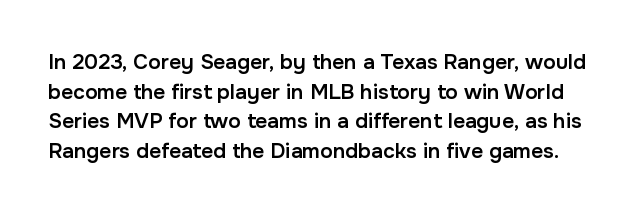
If you drew a line through each stem, it would be perfectly vertical. Between one letter and the next there's only the usual sliver of space. Leading: standard. Slightly chunky letters — semibold, I'd say, not full bold.
